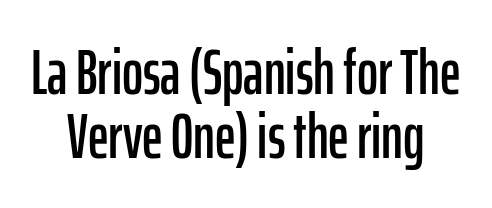
{"serif": "no", "italic": "no", "width": "condensed", "stroke_contrast": "low", "x_height": "medium", "monospaced": "no", "underline": "no", "line_spacing": "tight", "line_spacing_ratio": 1.0, "letter_spacing": "normal", "letter_spacing_em": 0.0, "glyph_px": 64}
